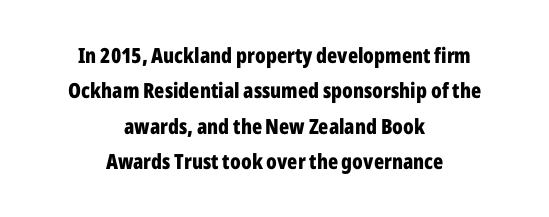
The image shows 21 px bold type, upright; set centered, normal line spacing (1.69x), normal letter spacing, not underlined.
